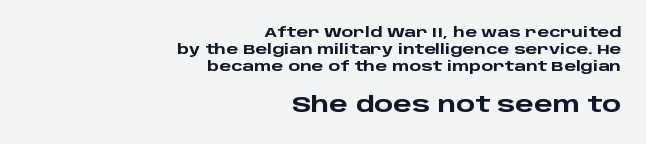
The image shows 22 px bold type, upright; set right-aligned, line spacing 1.23x, normal letter spacing, not underlined; the second (bottom) block is 1.57x larger.
